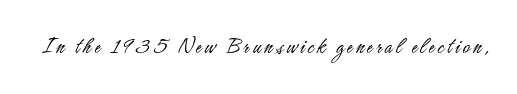
Only glyphs here, with clear space below each row. The font is comparable to plain body text, perhaps lighter.
